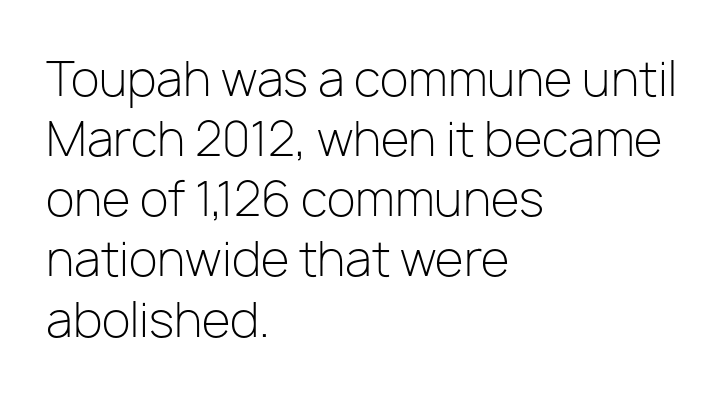
Q: Is the text bold? A: No.
Q: Is the text italic (slanted)? A: No, it is upright.
Q: Is the typeface a serif or a sans-serif typeface? A: Sans-serif.
Q: Is the text underlined? A: No.
Q: How is the paragraph aligned? A: Left-aligned.
Q: Is the spacing between letters normal or unusually wide? A: Normal.
Q: Is the spacing between lines tight, normal or loose? A: Normal.
Q: Width (condensed, normal, or wide)? A: Normal.
Q: Stroke contrast? A: Low.
Q: x-height? A: Medium.
Q: Monospaced? A: No.
